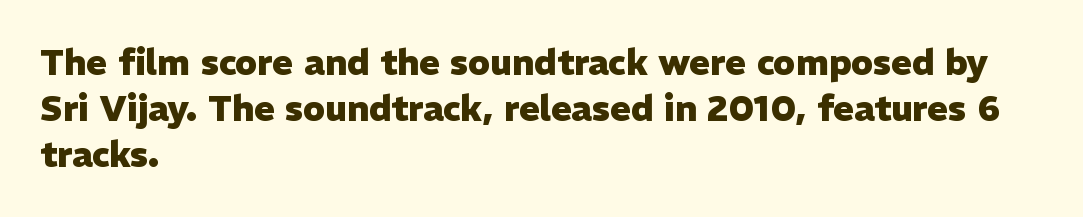
Q: Is the text bold? A: Yes.
Q: Is the text italic (slanted)? A: No, it is upright.
Q: Is the typeface a serif or a sans-serif typeface? A: Sans-serif.
Q: Is the text underlined? A: No.
Q: How is the paragraph aligned? A: Left-aligned.
Q: Is the spacing between letters normal or unusually wide? A: Normal.
Q: Is the spacing between lines tight, normal or loose? A: Normal.
Q: Width (condensed, normal, or wide)? A: Normal.
Q: Stroke contrast? A: Low.
Q: x-height? A: Medium.
Q: Monospaced? A: No.
